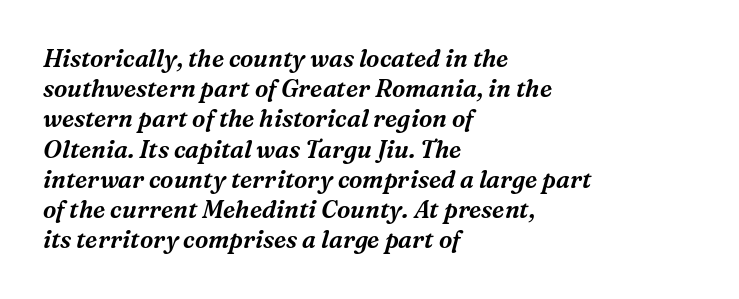
The image shows 24 px text type, italic (leaning right); set left-aligned, normal line spacing (1.26x), normal letter spacing, not underlined.
